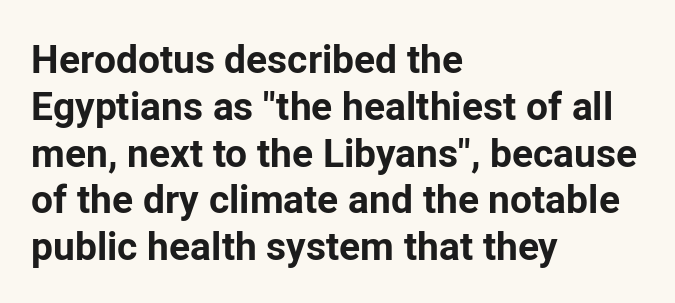
The image shows 39 px bold sans-serif type, upright; set left-aligned, line spacing 1.2x, normal letter spacing, not underlined; low stroke contrast and a medium x-height.
